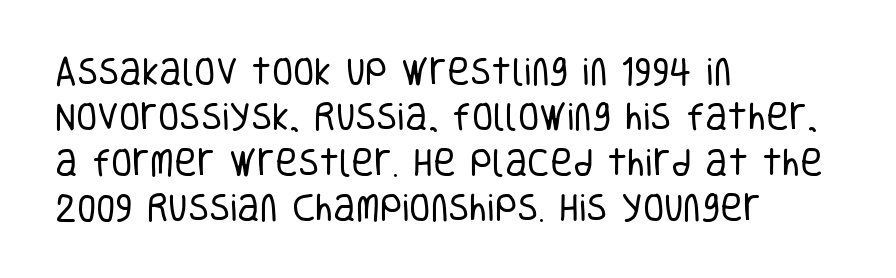
The string is rendered with underlining switched off. Is this a heavy cut? Hardly; it is regular or lighter. Interline gaps are of average width in this sample. Proportional: the letters do not fall into vertical columns. Nope, no serifs anywhere on these letters. Does the lettering tilt? It doesn't — this is upright.
